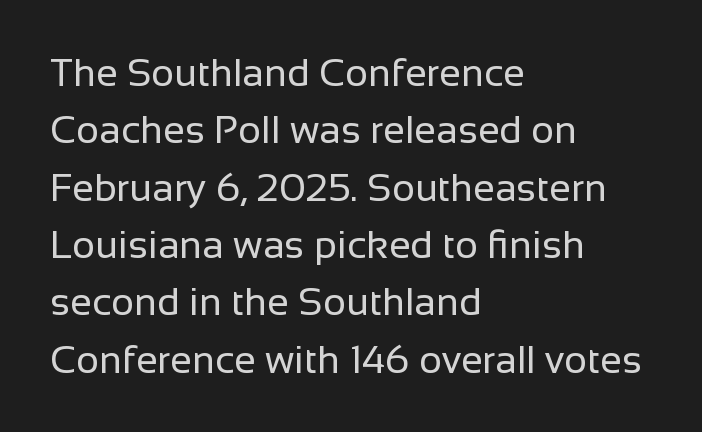
The vertical gap from one line to the next is medium. In terms of letterspacing, this is plain default setting. Grotesque or geometric, the face here clearly has no serifs. The font sits on the lighter half of the weight spectrum, regular included. The words here are not underlined.
